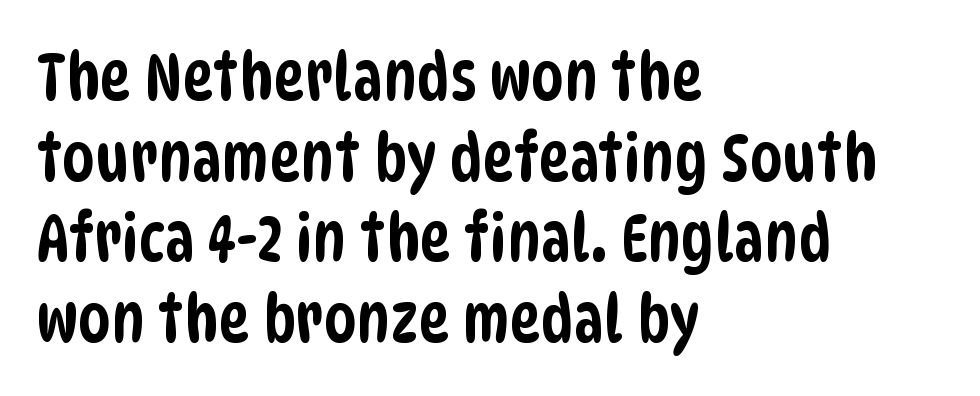
Words float on clear page, feet unadorned. Think of a printed novel: that variable character pitch is what you see here. Does the type have serifs? No, each stem ends abruptly. The rendering anchors every line to the left-hand side.
